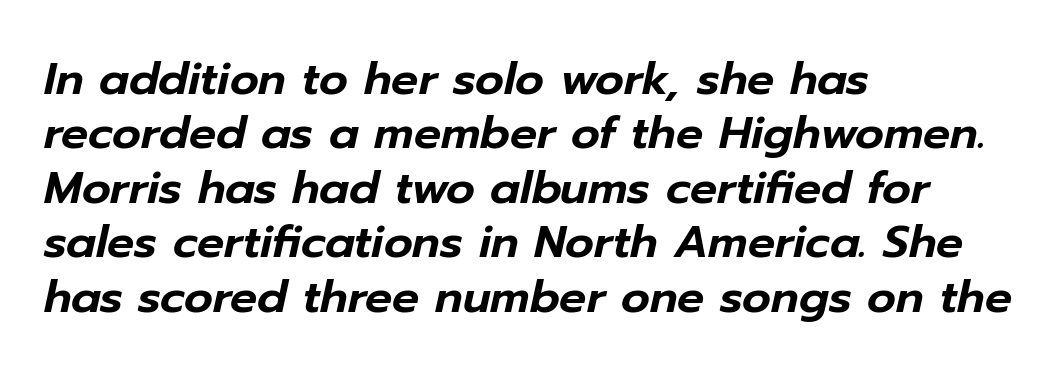
{"italic": "yes", "lean": "right", "slant_degrees": 12, "width": "normal", "stroke_contrast": "low", "x_height": "medium", "monospaced": "no", "underline": "no", "align": "left", "line_spacing_ratio": 1.21, "letter_spacing": "normal", "letter_spacing_em": 0.0, "glyph_px": 45}
